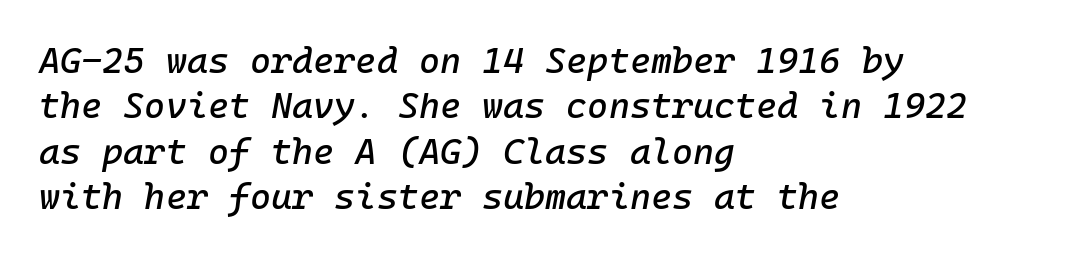
{"italic": "yes", "lean": "right", "slant_degrees": 10, "width": "normal", "stroke_contrast": "low", "x_height": "medium", "underline": "no", "align": "left", "line_spacing": "normal", "line_spacing_ratio": 1.26, "letter_spacing": "normal", "letter_spacing_em": 0.0, "glyph_px": 36}
